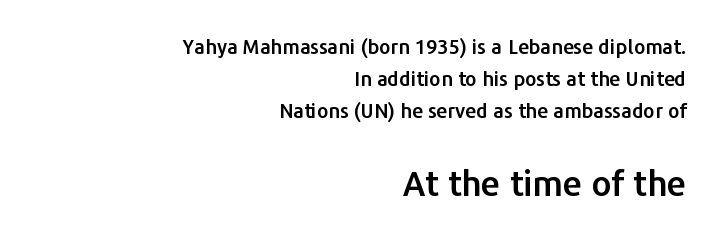
Q: Is the text italic (slanted)? A: No, it is upright.
Q: Is the typeface a serif or a sans-serif typeface? A: Sans-serif.
Q: Is the text underlined? A: No.
Q: How is the paragraph aligned? A: Right-aligned.
Q: Is the spacing between letters normal or unusually wide? A: Normal.
Q: Is the spacing between lines tight, normal or loose? A: Normal.
Q: Which block of text is set in a larger size, the first (top) or the second (bottom)? A: The second (bottom) one.
Q: Width (condensed, normal, or wide)? A: Normal.
Q: Stroke contrast? A: Low.
Q: x-height? A: Medium.
Q: Monospaced? A: No.
